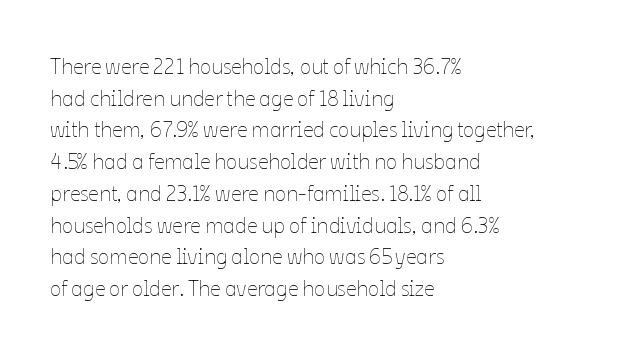
The image shows 21 px text type, upright; set left-aligned, normal line spacing (1.51x), normal letter spacing, not underlined.
